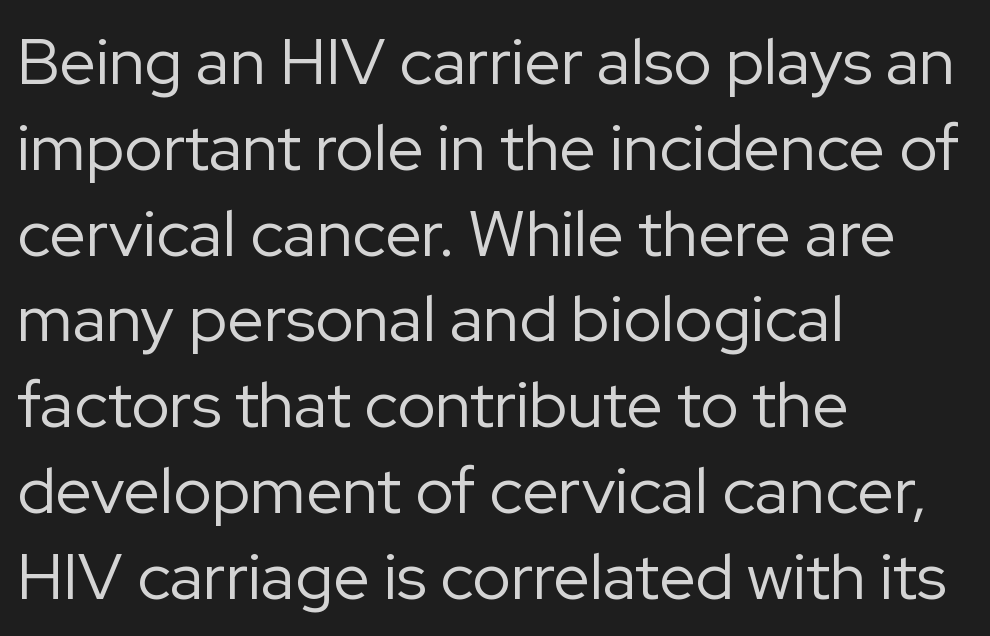
{"serif": "no", "italic": "no", "bold": "no", "weight": "regular", "width": "normal", "stroke_contrast": "low", "x_height": "medium", "monospaced": "no", "underline": "no", "align": "left", "line_spacing": "normal", "line_spacing_ratio": 1.32, "letter_spacing": "normal", "letter_spacing_em": 0.0, "glyph_px": 65}
